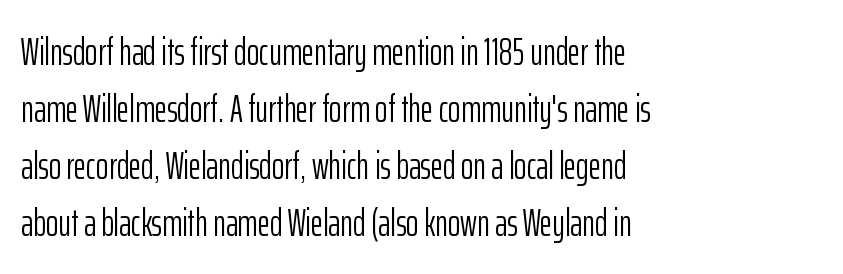
Q: Is the text bold? A: No.
Q: Is the text italic (slanted)? A: No, it is upright.
Q: Is the typeface a serif or a sans-serif typeface? A: Sans-serif.
Q: Is the text underlined? A: No.
Q: How is the paragraph aligned? A: Left-aligned.
Q: Is the spacing between letters normal or unusually wide? A: Normal.
Q: Is the spacing between lines tight, normal or loose? A: Normal.
Q: Width (condensed, normal, or wide)? A: Condensed.
Q: Stroke contrast? A: Low.
Q: x-height? A: Medium.
Q: Monospaced? A: No.
